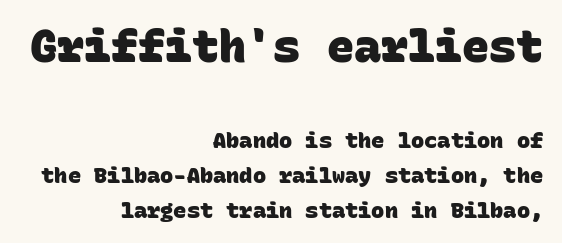
Q: Is the text bold? A: Yes.
Q: Is the typeface a serif or a sans-serif typeface? A: Sans-serif.
Q: Is the text underlined? A: No.
Q: How is the paragraph aligned? A: Right-aligned.
Q: Is the spacing between letters normal or unusually wide? A: Normal.
Q: Is the spacing between lines tight, normal or loose? A: Normal.
Q: Which block of text is set in a larger size, the first (top) or the second (bottom)? A: The first (top) one.
Q: Width (condensed, normal, or wide)? A: Normal.
Q: Stroke contrast? A: Low.
Q: x-height? A: Large.
Q: Monospaced? A: Yes.
